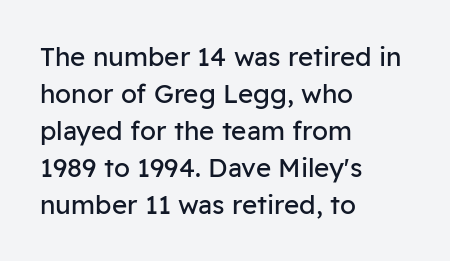
Q: Is the text bold? A: No.
Q: Is the text italic (slanted)? A: No, it is upright.
Q: Is the text underlined? A: No.
Q: How is the paragraph aligned? A: Left-aligned.
Q: Is the spacing between letters normal or unusually wide? A: Normal.
Q: Is the spacing between lines tight, normal or loose? A: Normal.
